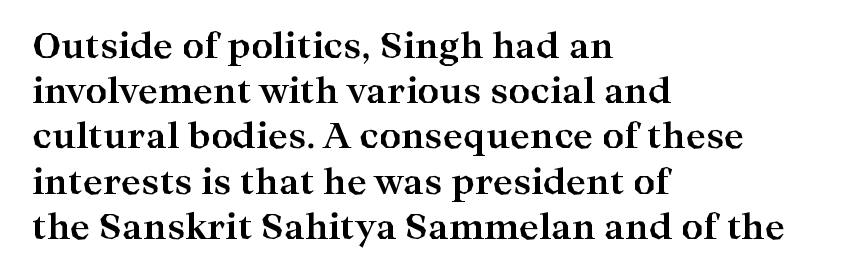
{"serif": "yes", "italic": "no", "bold": "yes", "weight": "bold", "width": "wide", "stroke_contrast": "high", "x_height": "medium", "monospaced": "no", "underline": "no", "align": "left", "line_spacing": "normal", "line_spacing_ratio": 1.33, "letter_spacing": "normal", "letter_spacing_em": 0.0, "glyph_px": 34}
